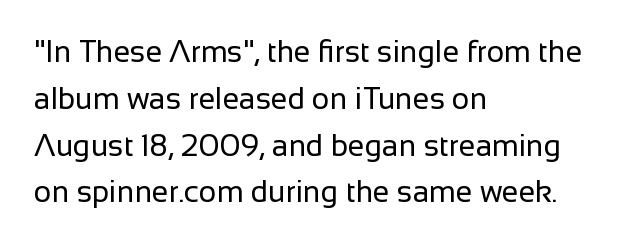
{"serif": "no", "italic": "no", "bold": "no", "weight": "regular", "width": "normal", "stroke_contrast": "low", "x_height": "medium", "monospaced": "no", "underline": "no", "align": "left", "line_spacing": "normal", "line_spacing_ratio": 1.56, "letter_spacing": "normal", "letter_spacing_em": 0.0, "glyph_px": 30}
